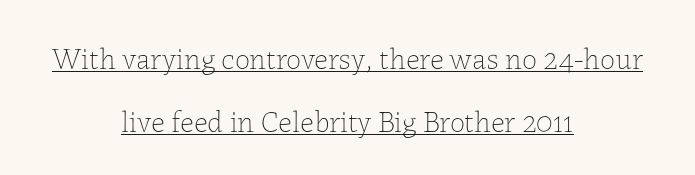
{"italic": "no", "bold": "no", "weight": "thin", "width": "normal", "stroke_contrast": "low", "x_height": "medium", "monospaced": "no", "underline": "yes", "align": "center", "line_spacing": "loose", "line_spacing_ratio": 2.1, "letter_spacing": "normal", "letter_spacing_em": 0.0, "glyph_px": 30}
